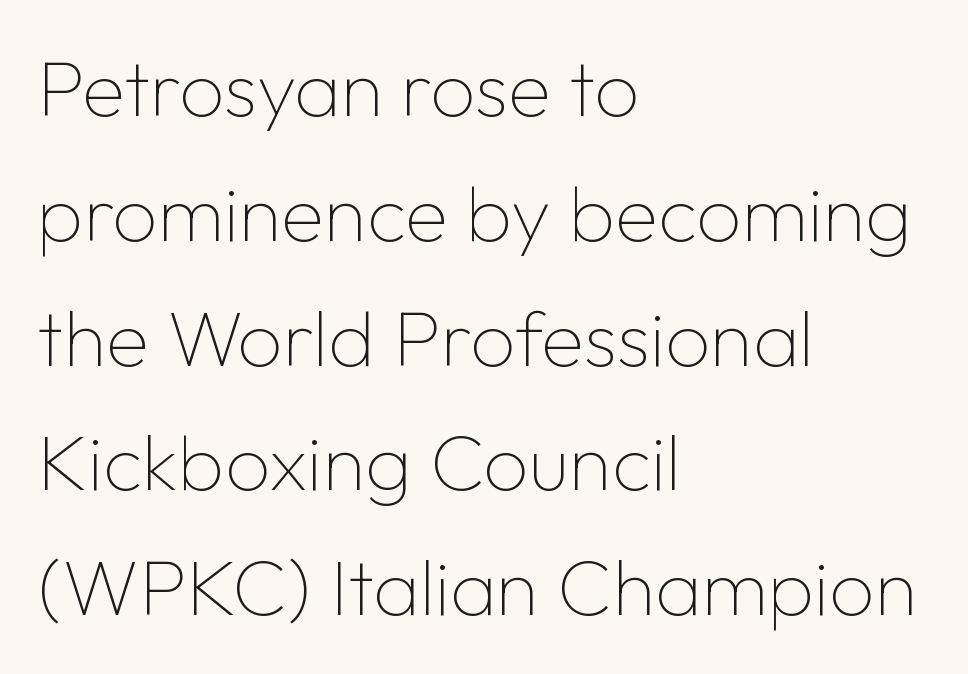
What's the leading like? Ordinary, nothing unusual. The lettering stays uniformly vertical, giving the passage a roman look. Proportional: the letters do not fall into vertical columns. Each letter's strokes conclude bluntly, with no projecting serifs. Has an underline been added? It has not. Stroke mass is kept to a normal reading level or below.
